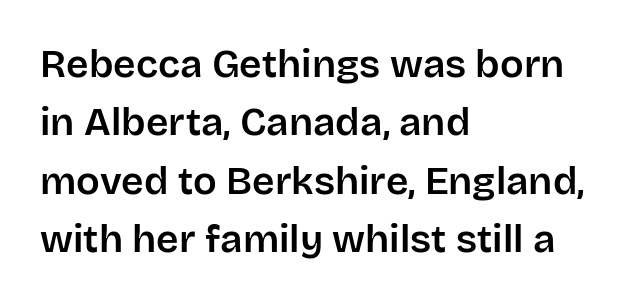
The image shows 39 px sans-serif type, upright; set left-aligned, normal line spacing (1.5x), normal letter spacing, not underlined; low stroke contrast and a large x-height.
